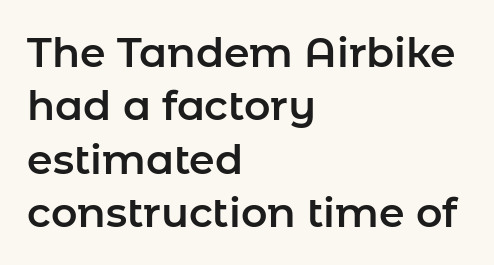
The image shows 41 px sans-serif type, upright; set left-aligned, normal line spacing (1.3x), normal letter spacing, not underlined; low stroke contrast and a medium x-height.
